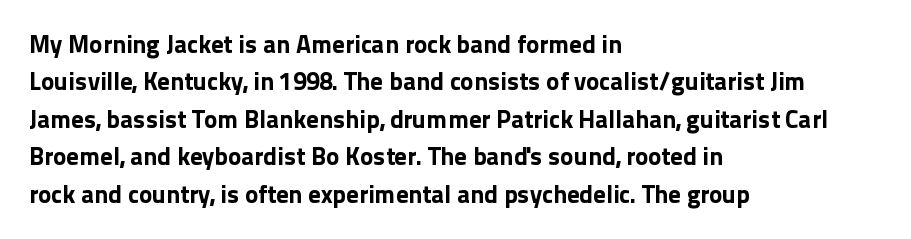
Q: Is the text bold? A: Yes.
Q: Is the text italic (slanted)? A: No, it is upright.
Q: Is the text underlined? A: No.
Q: How is the paragraph aligned? A: Left-aligned.
Q: Is the spacing between letters normal or unusually wide? A: Normal.
Q: Is the spacing between lines tight, normal or loose? A: Normal.
